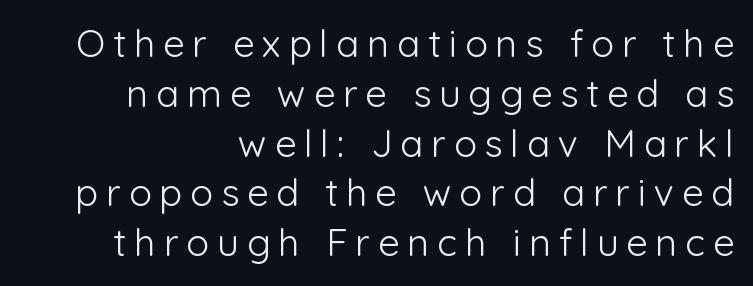
Type style note: lacks serifs. Substantial extra tracking has been applied to these lines. The passage shown is typed in a proportional face where columns would drift. The gap between lines stays unmarked. Summary of vertical rhythm: regular, with standard interline spacing.
